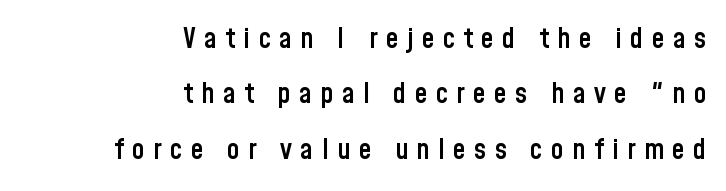
The image shows 28 px semibold, condensed sans-serif type, upright; set right-aligned, loose line spacing (1.98x), unusually wide letter spacing (+0.31 em), not underlined; low stroke contrast and a medium x-height.
